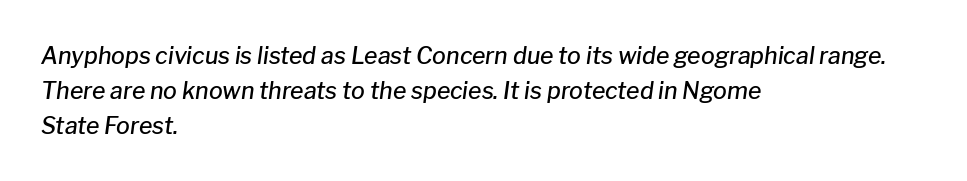
Q: Is the text bold? A: Semi-bold.
Q: Is the text italic (slanted)? A: Yes, it leans right by about 8 degrees.
Q: Is the text underlined? A: No.
Q: How is the paragraph aligned? A: Left-aligned.
Q: Is the spacing between letters normal or unusually wide? A: Normal.
Q: Is the spacing between lines tight, normal or loose? A: Normal.
